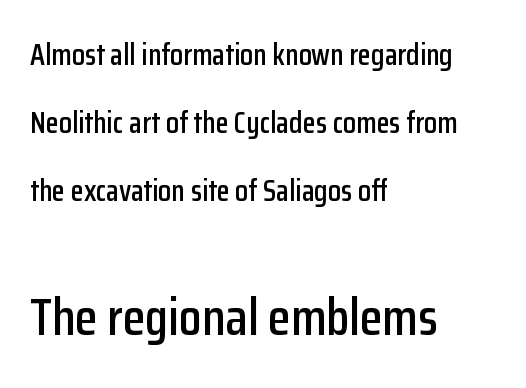
{"serif": "no", "italic": "no", "width": "condensed", "stroke_contrast": "low", "x_height": "medium", "monospaced": "no", "underline": "no", "align": "left", "line_spacing": "loose", "line_spacing_ratio": 2.26, "letter_spacing": "normal", "letter_spacing_em": 0.0, "larger_block": "second", "size_ratio": 1.73, "glyph_px": 52}
